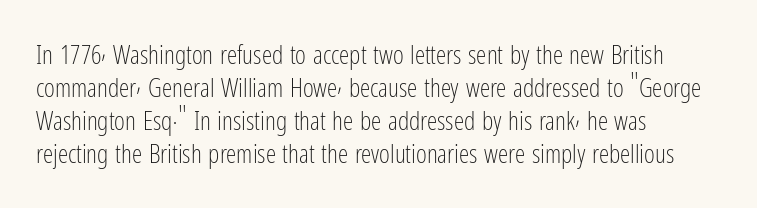
When letters stand straight like this, we call the style roman or upright. These lines sit exactly where default settings would place them. Students, note that the glyphs here touch the page at normal intervals. The passage shown is not bold in any degree. In CSS terms this would be text-align: left. Underlining? Definitely not there.
